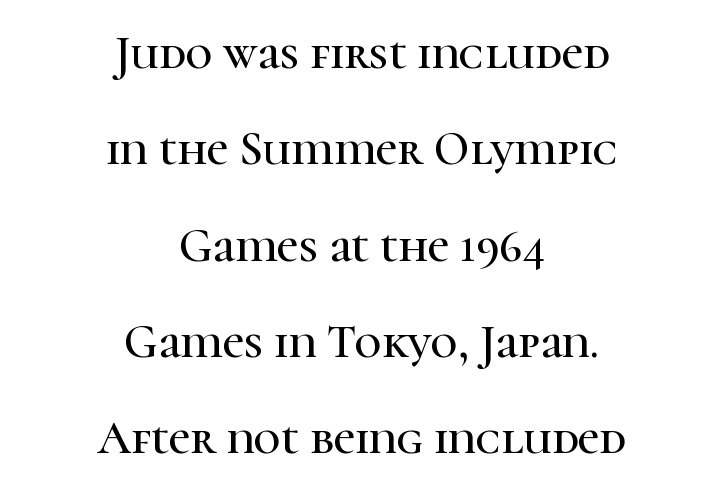
{"serif": "yes", "italic": "no", "width": "normal", "stroke_contrast": "high", "x_height": "medium", "monospaced": "no", "underline": "no", "align": "center", "line_spacing": "loose", "line_spacing_ratio": 2.05, "letter_spacing": "normal", "letter_spacing_em": 0.0, "glyph_px": 47}
